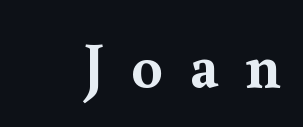
The image shows 63 px semibold serif type, upright; set unusually wide letter spacing (+0.42 em), not underlined; a small x-height.
